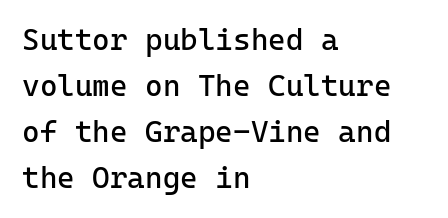
Q: Is the text bold? A: No.
Q: Is the text italic (slanted)? A: No, it is upright.
Q: Is the typeface a serif or a sans-serif typeface? A: Sans-serif.
Q: Is the text underlined? A: No.
Q: How is the paragraph aligned? A: Left-aligned.
Q: Is the spacing between letters normal or unusually wide? A: Normal.
Q: Is the spacing between lines tight, normal or loose? A: Normal.
Q: Width (condensed, normal, or wide)? A: Normal.
Q: Stroke contrast? A: Low.
Q: x-height? A: Medium.
Q: Monospaced? A: Yes.
